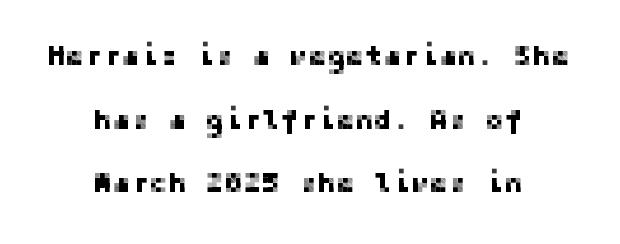
Q: Is the text italic (slanted)? A: No, it is upright.
Q: Is the typeface a serif or a sans-serif typeface? A: Sans-serif.
Q: Is the text underlined? A: No.
Q: How is the paragraph aligned? A: Centered.
Q: Is the spacing between letters normal or unusually wide? A: Normal.
Q: Is the spacing between lines tight, normal or loose? A: Loose.
Q: Width (condensed, normal, or wide)? A: Normal.
Q: Stroke contrast? A: Low.
Q: x-height? A: Medium.
